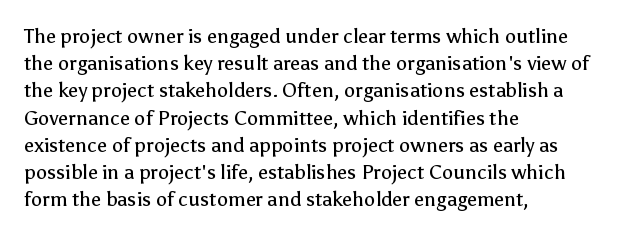
{"italic": "no", "bold": "no", "underline": "no", "align": "left", "line_spacing": "normal", "line_spacing_ratio": 1.36, "letter_spacing": "normal", "letter_spacing_em": 0.0, "glyph_px": 20}
